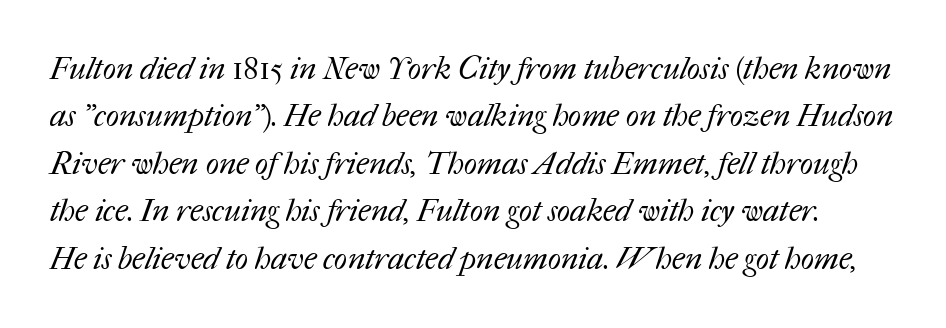
The image shows 31 px regular-weight type; set normal line spacing (1.53x), normal letter spacing, not underlined; medium stroke contrast and a medium x-height.
